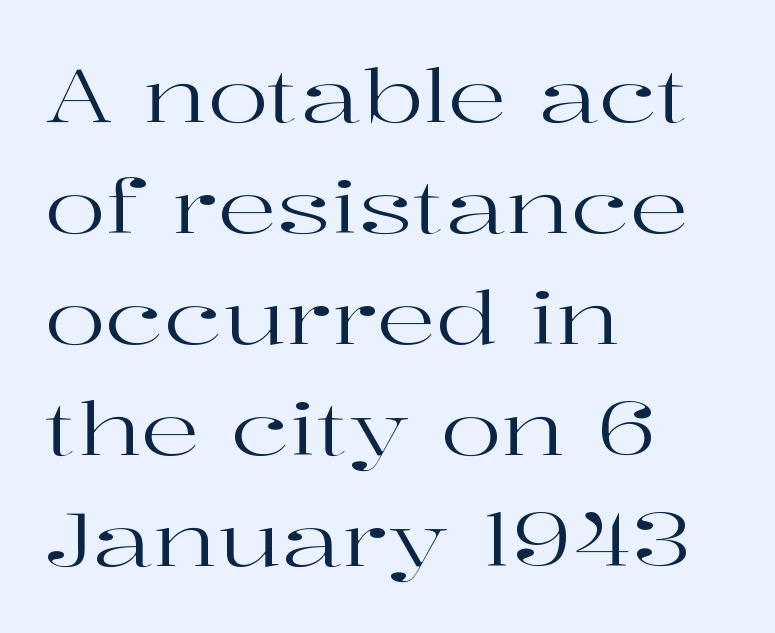
Q: Is the text bold? A: No.
Q: Is the text italic (slanted)? A: No, it is upright.
Q: Is the typeface a serif or a sans-serif typeface? A: Serif.
Q: Is the text underlined? A: No.
Q: How is the paragraph aligned? A: Left-aligned.
Q: Is the spacing between letters normal or unusually wide? A: Normal.
Q: Is the spacing between lines tight, normal or loose? A: Normal.
Q: Width (condensed, normal, or wide)? A: Wide.
Q: Stroke contrast? A: High.
Q: x-height? A: Medium.
Q: Monospaced? A: No.
